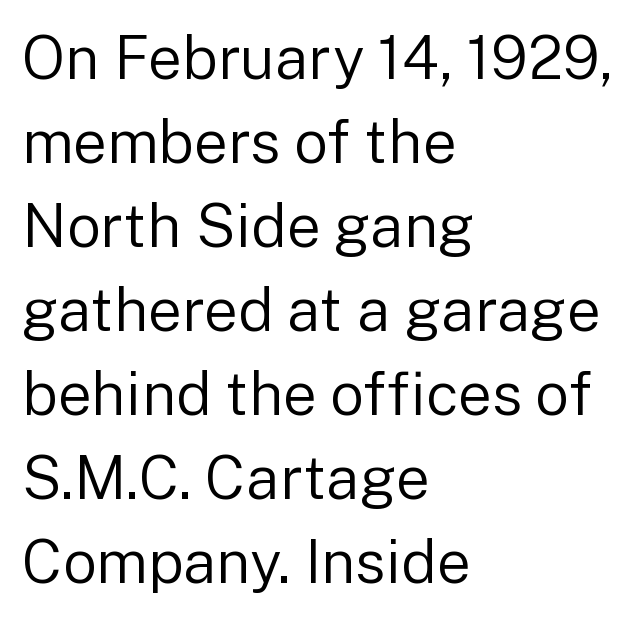
Q: Is the text bold? A: No.
Q: Is the text italic (slanted)? A: No, it is upright.
Q: Is the typeface a serif or a sans-serif typeface? A: Sans-serif.
Q: Is the text underlined? A: No.
Q: How is the paragraph aligned? A: Left-aligned.
Q: Is the spacing between letters normal or unusually wide? A: Normal.
Q: Is the spacing between lines tight, normal or loose? A: Normal.
Q: Width (condensed, normal, or wide)? A: Normal.
Q: Stroke contrast? A: Low.
Q: x-height? A: Medium.
Q: Monospaced? A: No.
